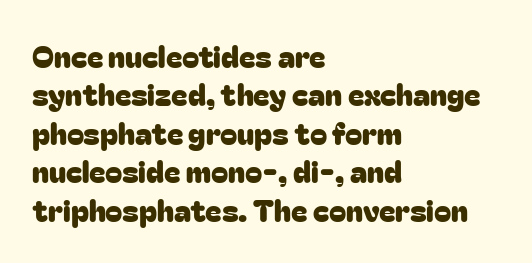
The image shows 31 px sans-serif type, upright; set left-aligned, line spacing 1.24x, normal letter spacing, not underlined; low stroke contrast and a medium x-height.
